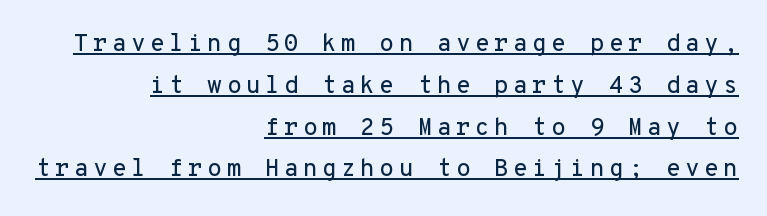
{"italic": "no", "underline": "yes", "align": "right", "line_spacing_ratio": 1.74, "glyph_px": 24}
